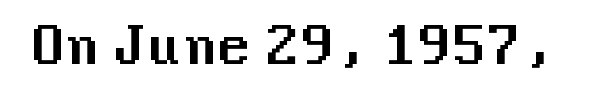
{"serif": "no", "italic": "no", "width": "normal", "stroke_contrast": "medium", "x_height": "medium", "underline": "no", "letter_spacing": "normal", "letter_spacing_em": 0.0, "glyph_px": 50}
